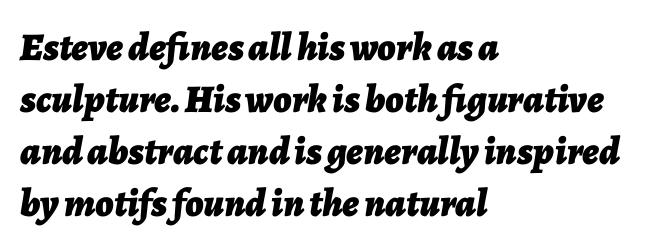
Whoever set this chose a conventional vertical rhythm. Its strokes are broad and dark, the hallmark of bold type. Here the glyphs are tracked normally, forming tight word shapes. The paragraph shown leans on its left margin. A typesetter would call this proportional, since set widths differ per character.
